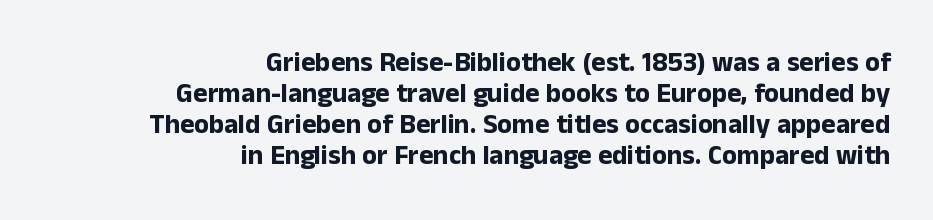
Q: Is the text bold? A: Yes.
Q: Is the text italic (slanted)? A: No, it is upright.
Q: Is the text underlined? A: No.
Q: How is the paragraph aligned? A: Right-aligned.
Q: Is the spacing between letters normal or unusually wide? A: Normal.
Q: Is the spacing between lines tight, normal or loose? A: Tight.
